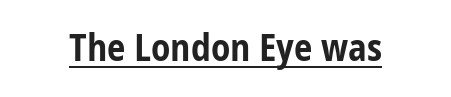
The letters carry no serifs — their stems end cleanly without finishing strokes. In terms of posture, this sample is upright. Looks like someone drew a line under every word here. Character widths vary here, with narrow letters taking less room than wide ones. The strokes are fattened all the way to bold. No extra tracking has been applied to these lines.
